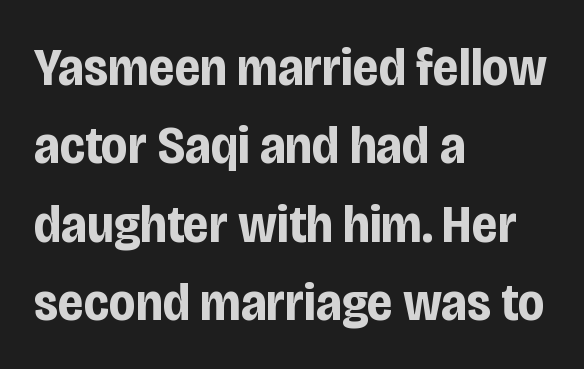
The image shows 54 px bold, condensed sans-serif type, upright; set left-aligned, normal line spacing (1.45x), normal letter spacing, not underlined; low stroke contrast and a large x-height.
